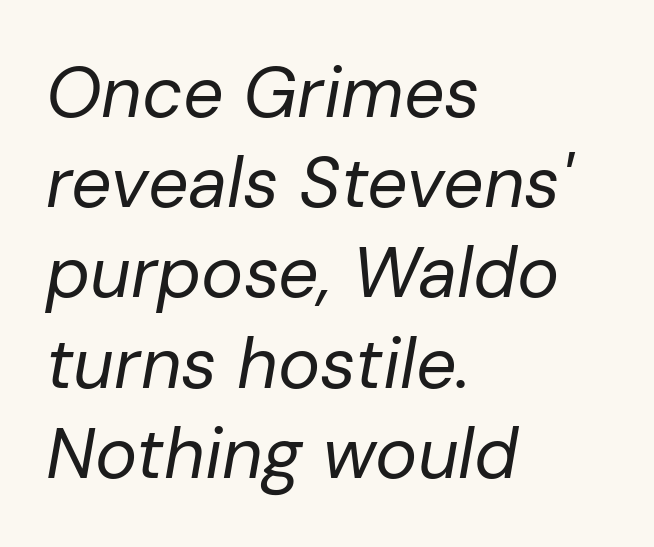
Q: Is the text bold? A: No.
Q: Is the text italic (slanted)? A: Yes, it leans right by about 10 degrees.
Q: Is the text underlined? A: No.
Q: How is the paragraph aligned? A: Left-aligned.
Q: Is the spacing between letters normal or unusually wide? A: Normal.
Q: Is the spacing between lines tight, normal or loose? A: Normal.
Q: Width (condensed, normal, or wide)? A: Normal.
Q: Stroke contrast? A: Low.
Q: x-height? A: Medium.
Q: Monospaced? A: No.
